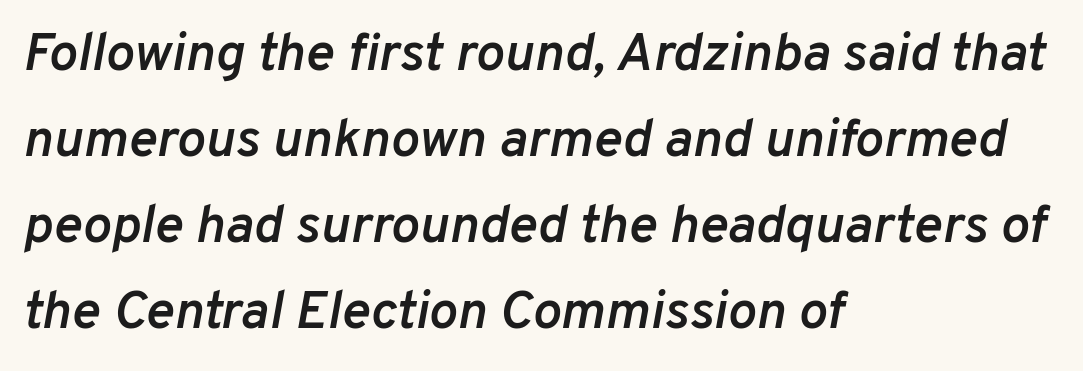
{"italic": "yes", "lean": "right", "slant_degrees": 10, "bold": "semi", "weight": "semibold", "width": "normal", "stroke_contrast": "low", "x_height": "medium", "monospaced": "no", "underline": "no", "align": "left", "line_spacing": "normal", "line_spacing_ratio": 1.59, "letter_spacing": "normal", "letter_spacing_em": 0.0, "glyph_px": 54}
